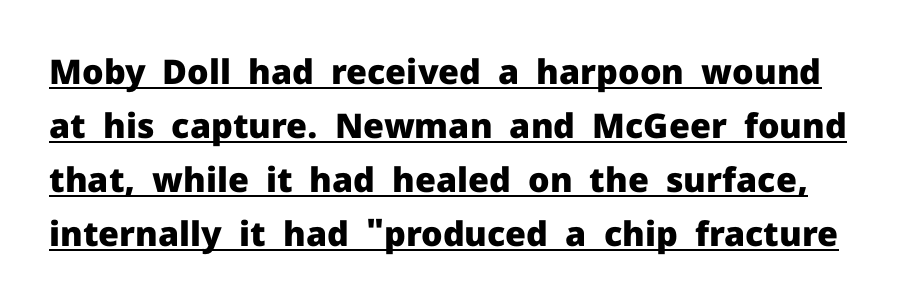
Q: Is the text bold? A: Yes.
Q: Is the text italic (slanted)? A: No, it is upright.
Q: Is the typeface a serif or a sans-serif typeface? A: Sans-serif.
Q: Is the text underlined? A: Yes.
Q: Is the spacing between letters normal or unusually wide? A: Normal.
Q: Is the spacing between lines tight, normal or loose? A: Normal.
Q: Width (condensed, normal, or wide)? A: Normal.
Q: Stroke contrast? A: Low.
Q: x-height? A: Medium.
Q: Monospaced? A: No.
